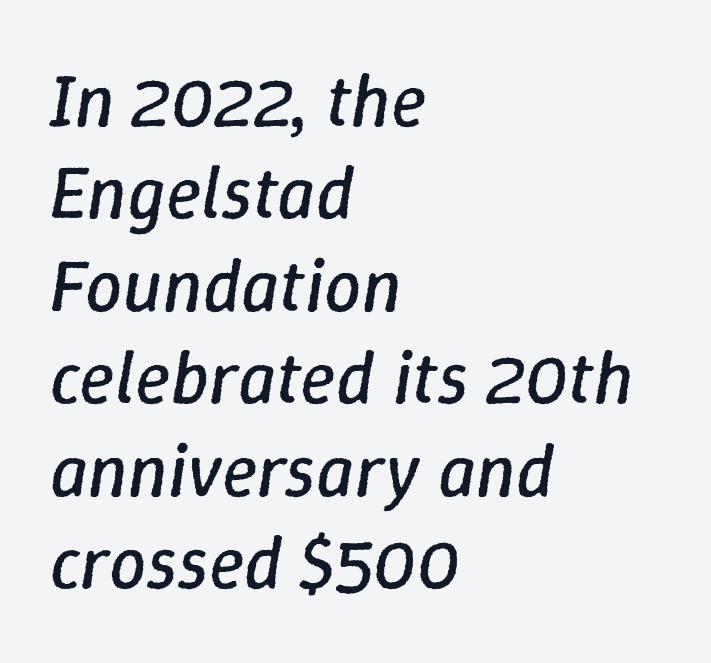
{"italic": "yes", "lean": "right", "slant_degrees": 9, "bold": "no", "weight": "regular", "width": "normal", "stroke_contrast": "low", "x_height": "medium", "monospaced": "no", "underline": "no", "align": "left", "line_spacing": "normal", "line_spacing_ratio": 1.25, "letter_spacing": "normal", "letter_spacing_em": 0.0, "glyph_px": 74}
